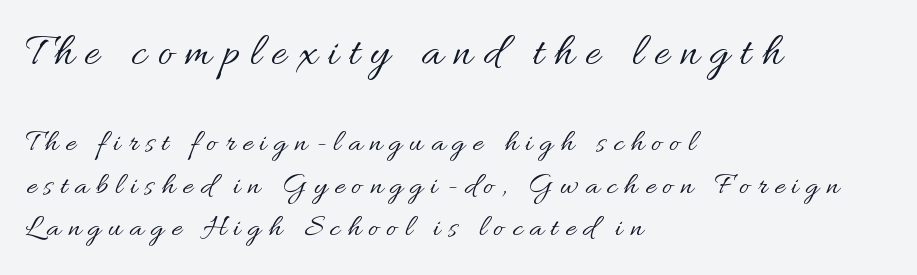
The image shows 46 px regular-weight type; set left-aligned, normal line spacing (1.36x), unusually wide letter spacing (+0.24 em), not underlined; the first (top) block is 1.48x larger; medium stroke contrast and a small x-height.
